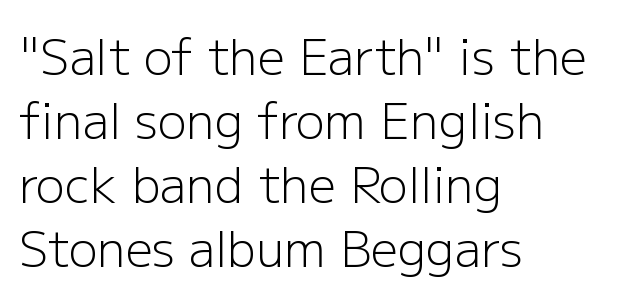
Left-aligned paragraph, ragged on the right. Nope, not italic — everything's standing straight. Clear beneath every line of the passage. The cut favours lightness, reaching ordinary text weight at its darkest. Serifs: no, the terminals of the letterforms are clean.
